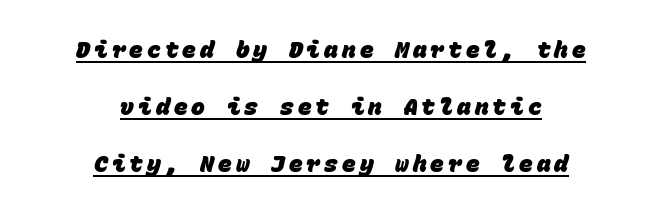
Q: Is the text bold? A: Yes.
Q: Is the text underlined? A: Yes.
Q: How is the paragraph aligned? A: Centered.
Q: Is the spacing between lines tight, normal or loose? A: Loose.
